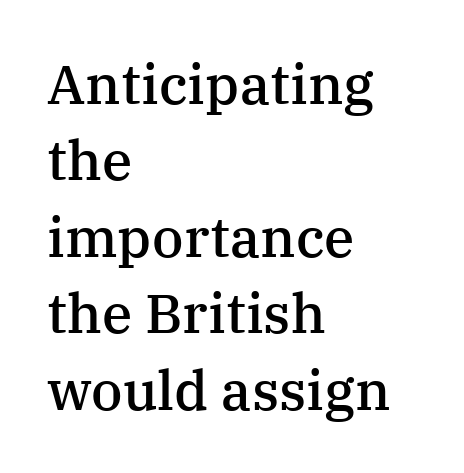
{"serif": "yes", "italic": "no", "bold": "semi", "weight": "semibold", "width": "normal", "stroke_contrast": "medium", "x_height": "medium", "monospaced": "no", "underline": "no", "align": "left", "line_spacing": "normal", "line_spacing_ratio": 1.39, "letter_spacing": "normal", "letter_spacing_em": 0.0, "glyph_px": 55}
